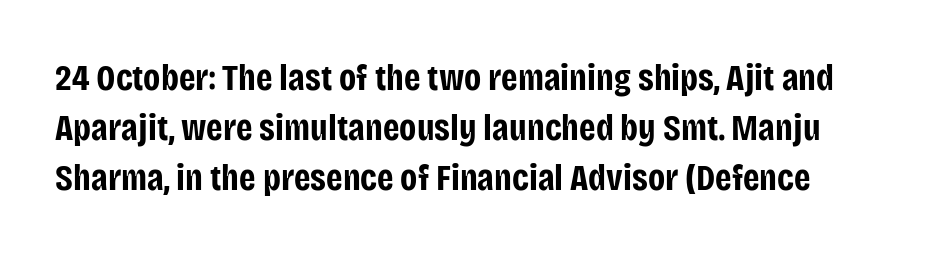
The image shows 37 px bold, condensed sans-serif type, upright; set left-aligned, normal line spacing (1.35x), normal letter spacing, not underlined; low stroke contrast and a large x-height.
